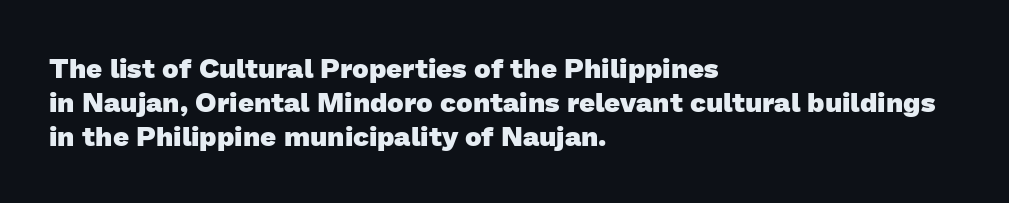
Q: Is the text bold? A: Yes.
Q: Is the typeface a serif or a sans-serif typeface? A: Sans-serif.
Q: Is the text underlined? A: No.
Q: How is the paragraph aligned? A: Left-aligned.
Q: Is the spacing between letters normal or unusually wide? A: Normal.
Q: Width (condensed, normal, or wide)? A: Normal.
Q: Stroke contrast? A: Low.
Q: x-height? A: Medium.
Q: Monospaced? A: No.
